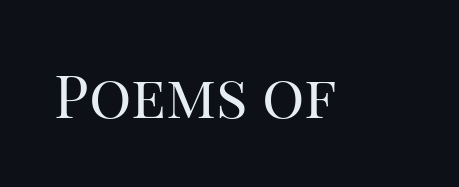
The image shows 59 px regular-weight serif type, upright; set normal letter spacing, not underlined; high stroke contrast and a large x-height.
